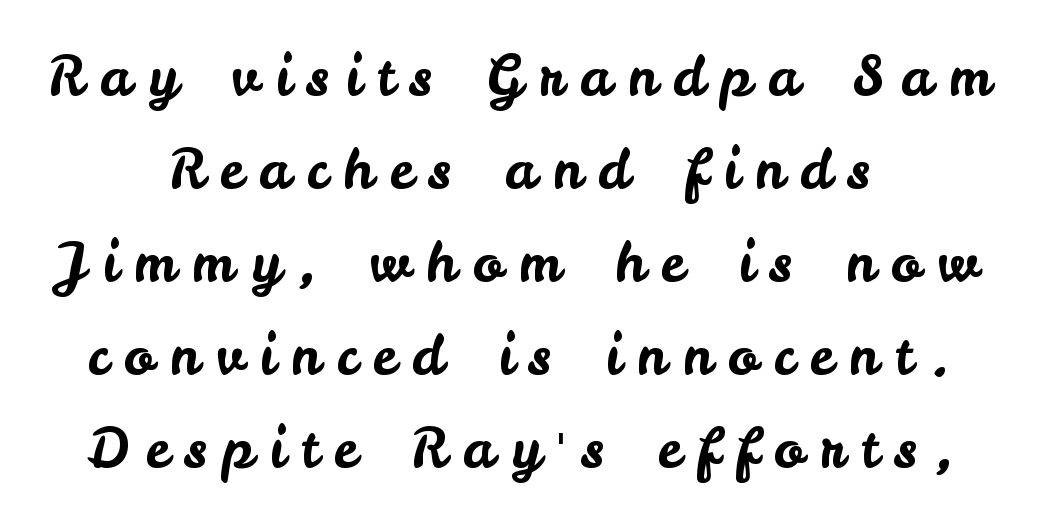
The image shows 55 px sans-serif type; set centered, normal line spacing (1.69x), unusually wide letter spacing (+0.29 em), not underlined; low stroke contrast and a small x-height.
